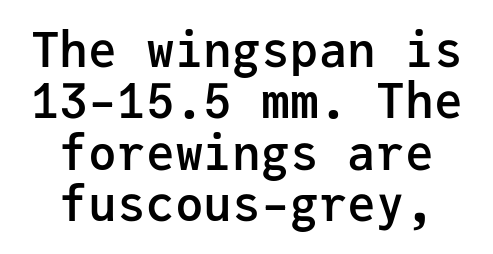
The image shows 48 px semibold sans-serif type, upright, monospaced; set centered, tight line spacing (1.07x), normal letter spacing, not underlined; low stroke contrast and a medium x-height.
